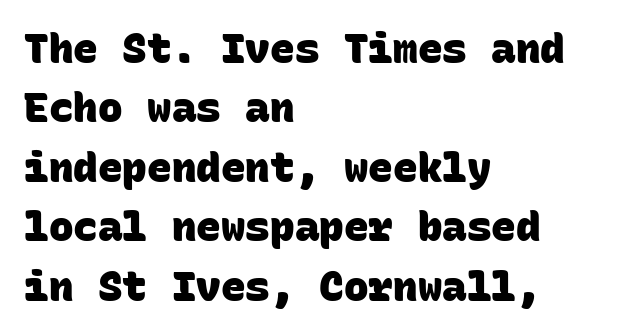
{"serif": "no", "bold": "yes", "weight": "heavy", "width": "normal", "stroke_contrast": "low", "x_height": "large", "monospaced": "yes", "underline": "no", "align": "left", "line_spacing": "normal", "line_spacing_ratio": 1.45, "letter_spacing": "normal", "letter_spacing_em": 0.0, "glyph_px": 41}
